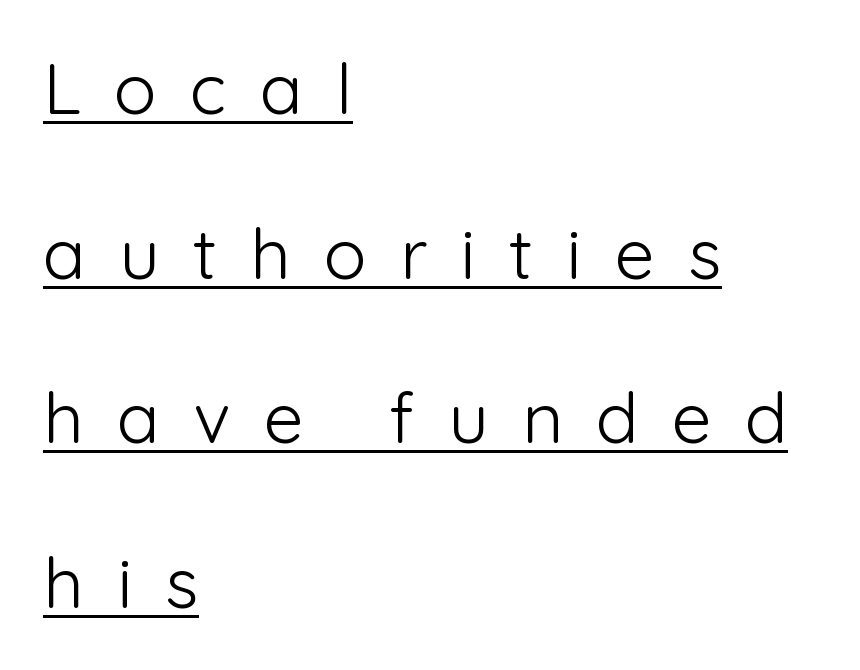
Observe the absence of serifs on each vertical stroke in this sample. Designer's note — italics off, roman on. The sample's only ornament is a line tracing under the words. Tracking here is generous; glyphs stand well apart from one another.
